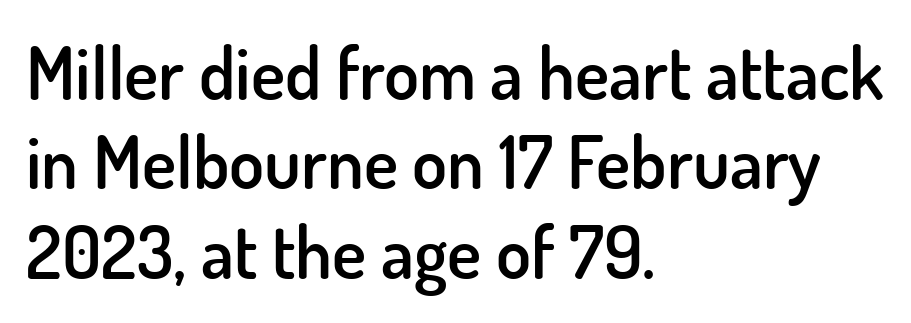
The image shows 72 px semibold sans-serif type, upright; set left-aligned, line spacing 1.24x, normal letter spacing, not underlined; low stroke contrast and a small x-height.
